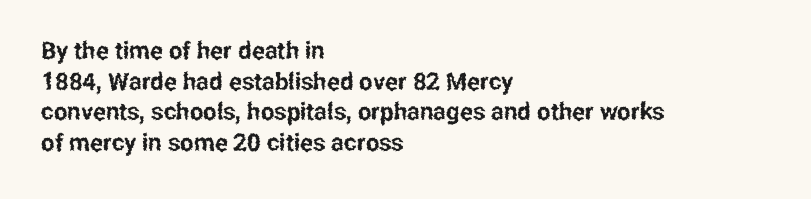
The image shows 24 px text type, upright; set left-aligned, normal line spacing (1.28x), normal letter spacing, not underlined.
